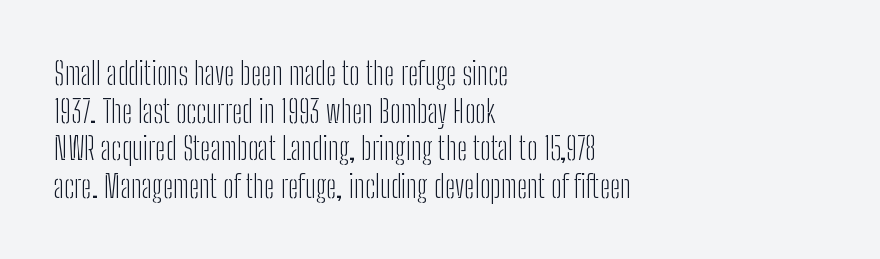
Q: Is the text bold? A: No.
Q: Is the text italic (slanted)? A: No, it is upright.
Q: Is the typeface a serif or a sans-serif typeface? A: Sans-serif.
Q: Is the text underlined? A: No.
Q: How is the paragraph aligned? A: Left-aligned.
Q: Is the spacing between letters normal or unusually wide? A: Normal.
Q: Width (condensed, normal, or wide)? A: Condensed.
Q: Stroke contrast? A: Low.
Q: x-height? A: Medium.
Q: Monospaced? A: No.
